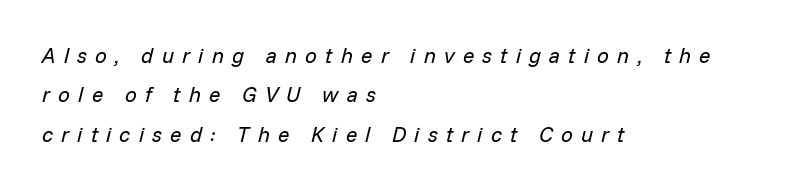
The image shows 21 px text type, italic (leaning right); set left-aligned, line spacing 1.87x, unusually wide letter spacing (+0.39 em), not underlined.
